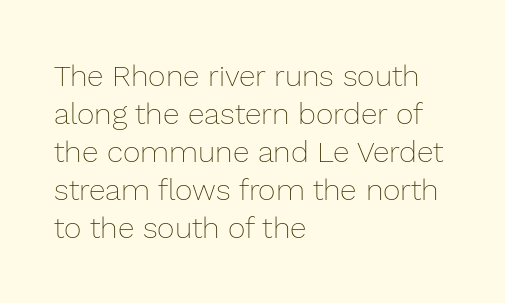
{"italic": "no", "bold": "no", "weight": "thin", "width": "normal", "stroke_contrast": "low", "x_height": "medium", "monospaced": "no", "underline": "no", "align": "left", "line_spacing": "normal", "line_spacing_ratio": 1.27, "letter_spacing": "normal", "letter_spacing_em": 0.0, "glyph_px": 30}
